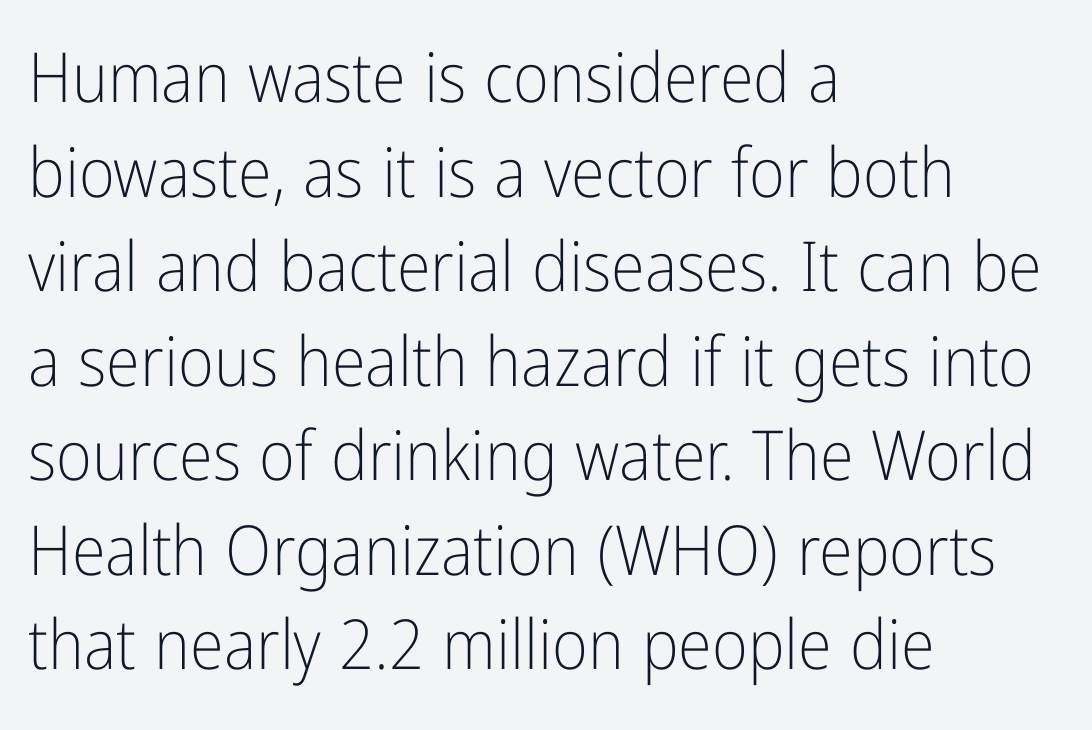
Compared with a typical body face, this is equally light or lighter still. Upright lettering throughout. Each letter keeps its own natural width here, so spacing adapts to shape. Words float on clear page, feet unadorned. The passage shown stacks its lines at a standard gap. Look at the tracking — it's just the regular setting, nothing added.
